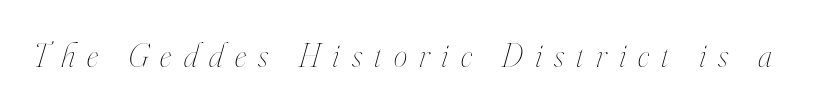
The image shows 34 px thin, condensed type, italic (leaning right); set unusually wide letter spacing (+0.36 em), not underlined; high stroke contrast and a small x-height.
